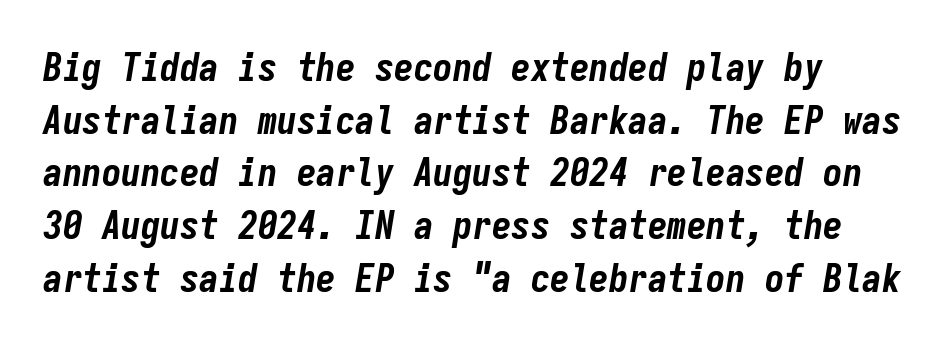
These lines are rendered in a fixed-pitch font. Notice how descenders clear the ascenders below comfortably — that's standard leading. These lines carry a lot of weight — the face is fully bold. Nothing unusual about the tracking: characters are spaced as the font intends.
